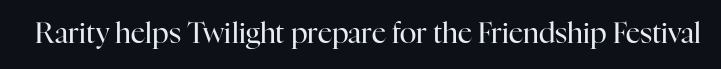
{"serif": "yes", "italic": "no", "bold": "no", "weight": "regular", "width": "normal", "stroke_contrast": "high", "x_height": "medium", "monospaced": "no", "underline": "no", "letter_spacing": "normal", "letter_spacing_em": 0.0, "glyph_px": 28}
